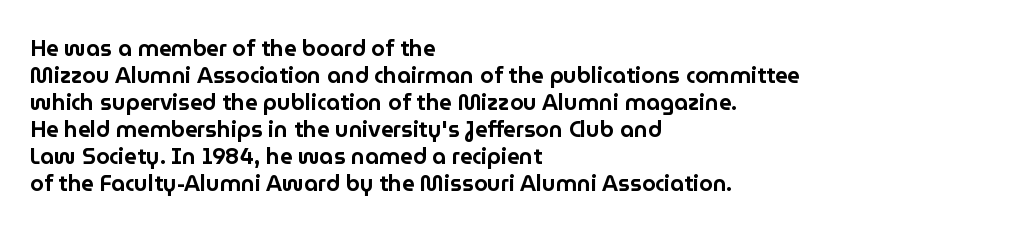
Q: Is the text italic (slanted)? A: No, it is upright.
Q: Is the text underlined? A: No.
Q: How is the paragraph aligned? A: Left-aligned.
Q: Is the spacing between letters normal or unusually wide? A: Normal.
